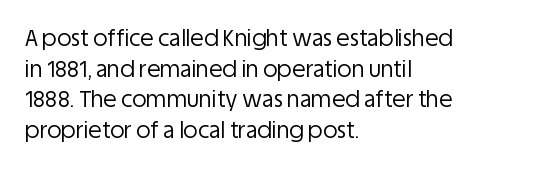
Q: Is the text bold? A: No.
Q: Is the text italic (slanted)? A: No, it is upright.
Q: Is the text underlined? A: No.
Q: How is the paragraph aligned? A: Left-aligned.
Q: Is the spacing between letters normal or unusually wide? A: Normal.
Q: Is the spacing between lines tight, normal or loose? A: Normal.
